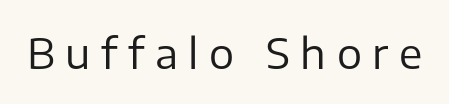
Q: Is the text bold? A: No.
Q: Is the text italic (slanted)? A: No, it is upright.
Q: Is the typeface a serif or a sans-serif typeface? A: Sans-serif.
Q: Is the text underlined? A: No.
Q: Is the spacing between letters normal or unusually wide? A: Unusually wide.
Q: Width (condensed, normal, or wide)? A: Normal.
Q: Stroke contrast? A: Low.
Q: x-height? A: Medium.
Q: Monospaced? A: No.
